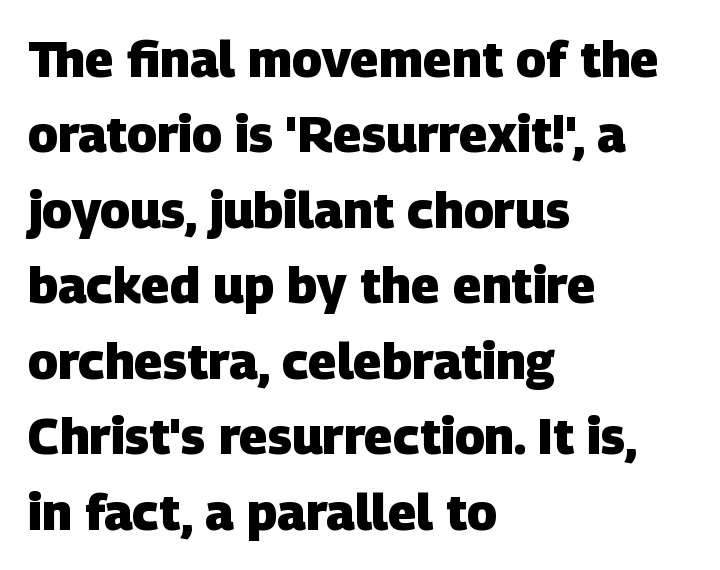
{"serif": "no", "bold": "yes", "weight": "heavy", "width": "normal", "stroke_contrast": "low", "x_height": "large", "monospaced": "no", "underline": "no", "align": "left", "line_spacing": "normal", "line_spacing_ratio": 1.51, "letter_spacing": "normal", "letter_spacing_em": 0.0, "glyph_px": 50}
